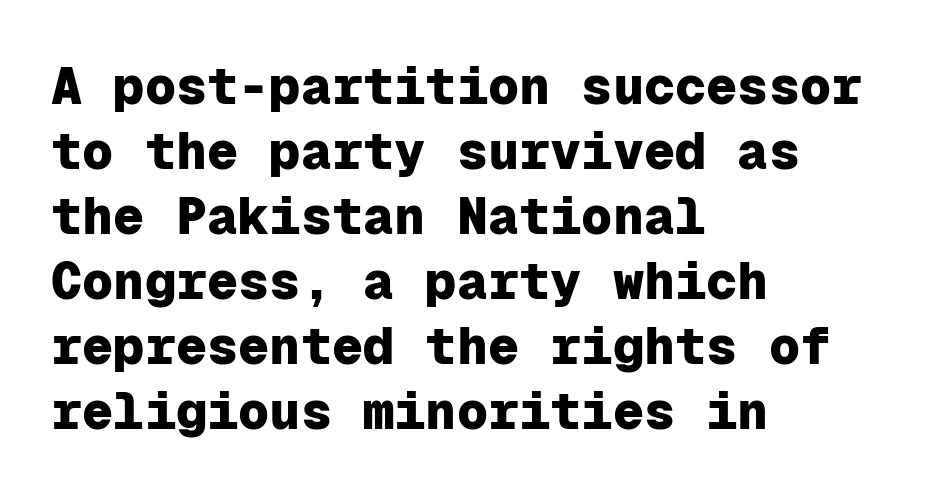
This is heavy type, rendered in bold. The glyphs are unaccompanied by any horizontal stroke below them. Monospaced: the letters line up in strict vertical columns. Compared with typical paragraphs, the rows here are spaced about the same.
